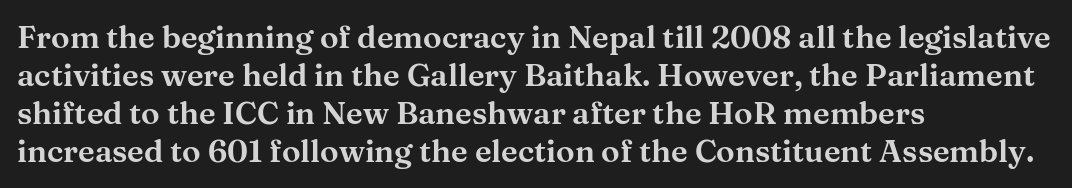
The lines are quadded left. Here the glyphs are tracked normally, forming tight word shapes. Unmarked baselines from the first word to the last. Proportional: the letters do not fall into vertical columns.
